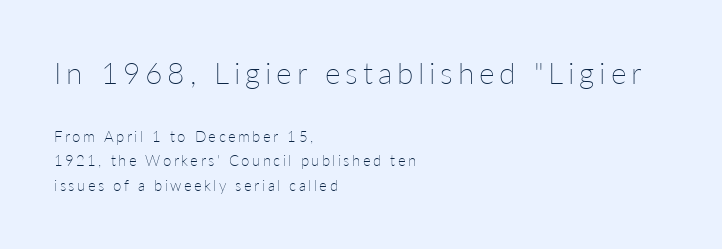
{"italic": "no", "bold": "no", "weight": "thin", "width": "normal", "stroke_contrast": "low", "x_height": "medium", "monospaced": "no", "underline": "no", "align": "left", "line_spacing": "normal", "line_spacing_ratio": 1.63, "larger_block": "first", "size_ratio": 2.0, "glyph_px": 30}
